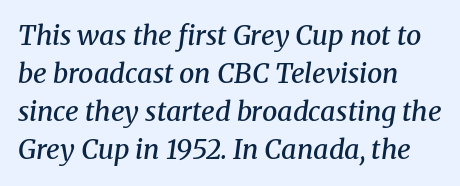
Q: Is the text bold? A: Semi-bold.
Q: Is the text italic (slanted)? A: Yes, it leans right by about 8 degrees.
Q: Is the text underlined? A: No.
Q: How is the paragraph aligned? A: Left-aligned.
Q: Is the spacing between letters normal or unusually wide? A: Normal.
Q: Is the spacing between lines tight, normal or loose? A: Normal.
